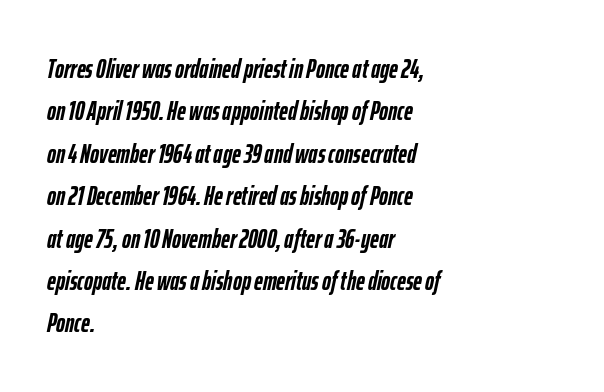
Caption: standard tracking, unaltered. The sample has been set heavy, in full bold. Is the block centered? No — it sits flush against the left margin. The face used here has a pronounced slope to its letters. The space between consecutive lines is moderate.
